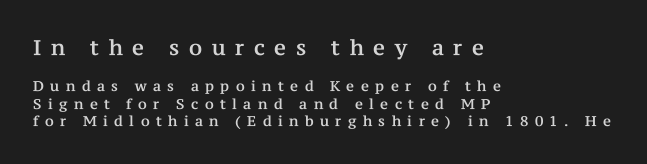
The image shows 21 px text type, upright; set left-aligned, normal line spacing (1.25x), unusually wide letter spacing (+0.46 em), not underlined; the first (top) block is 1.5x larger.
